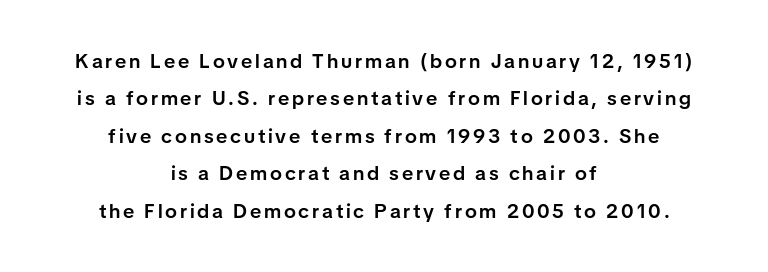
{"italic": "no", "bold": "semi", "underline": "no", "align": "center", "line_spacing_ratio": 1.87, "glyph_px": 20}
